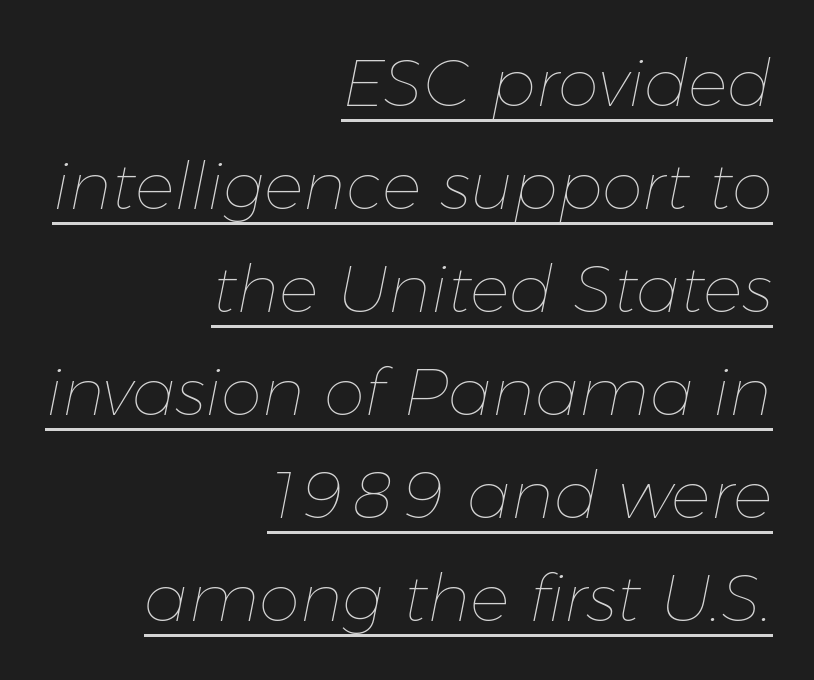
{"italic": "yes", "lean": "right", "slant_degrees": 11, "bold": "no", "weight": "thin", "width": "normal", "stroke_contrast": "low", "x_height": "medium", "monospaced": "no", "underline": "yes", "align": "right", "line_spacing": "normal", "line_spacing_ratio": 1.56, "letter_spacing": "normal", "letter_spacing_em": 0.0, "glyph_px": 66}
